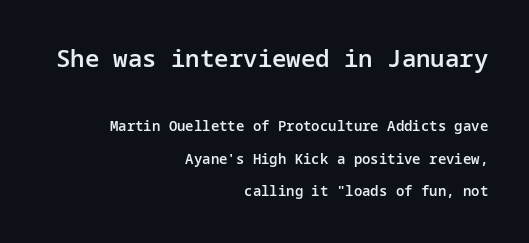
{"italic": "no", "bold": "semi", "underline": "no", "align": "right", "line_spacing": "loose", "line_spacing_ratio": 2.33, "letter_spacing": "normal", "letter_spacing_em": 0.0, "larger_block": "first", "size_ratio": 1.71, "glyph_px": 24}
